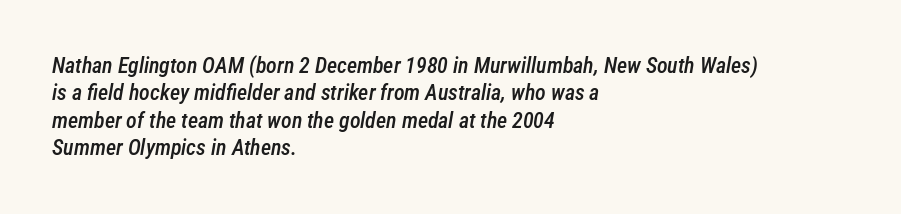
The image shows 22 px text type, italic (leaning right); set left-aligned, normal line spacing (1.25x), normal letter spacing, not underlined.
